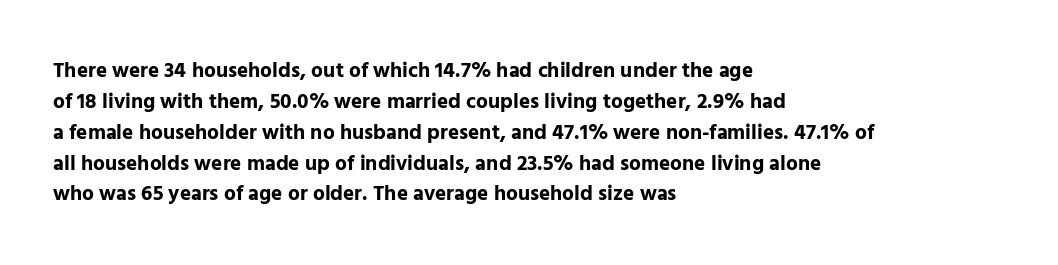
Q: Is the text bold? A: Yes.
Q: Is the text italic (slanted)? A: No, it is upright.
Q: Is the text underlined? A: No.
Q: How is the paragraph aligned? A: Left-aligned.
Q: Is the spacing between letters normal or unusually wide? A: Normal.
Q: Is the spacing between lines tight, normal or loose? A: Normal.
